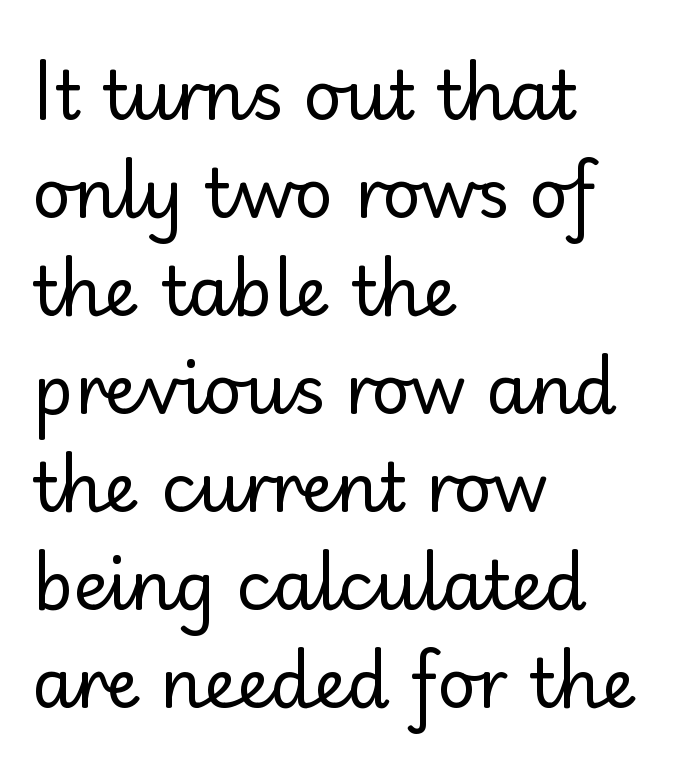
The image shows 68 px regular-weight sans-serif type, upright; set left-aligned, normal line spacing (1.44x), normal letter spacing, not underlined; low stroke contrast and a small x-height.
